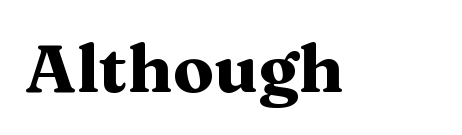
Q: Is the text bold? A: Yes.
Q: Is the text italic (slanted)? A: No, it is upright.
Q: Is the typeface a serif or a sans-serif typeface? A: Serif.
Q: Is the text underlined? A: No.
Q: Is the spacing between letters normal or unusually wide? A: Normal.
Q: Width (condensed, normal, or wide)? A: Wide.
Q: Stroke contrast? A: Medium.
Q: x-height? A: Medium.
Q: Monospaced? A: No.
